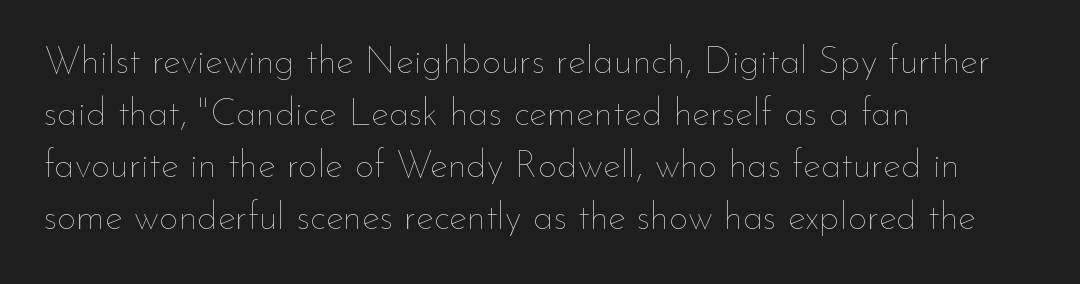
Q: Is the text bold? A: No.
Q: Is the text italic (slanted)? A: No, it is upright.
Q: Is the text underlined? A: No.
Q: How is the paragraph aligned? A: Left-aligned.
Q: Is the spacing between letters normal or unusually wide? A: Normal.
Q: Is the spacing between lines tight, normal or loose? A: Normal.
Q: Width (condensed, normal, or wide)? A: Normal.
Q: Stroke contrast? A: Low.
Q: x-height? A: Small.
Q: Monospaced? A: No.
